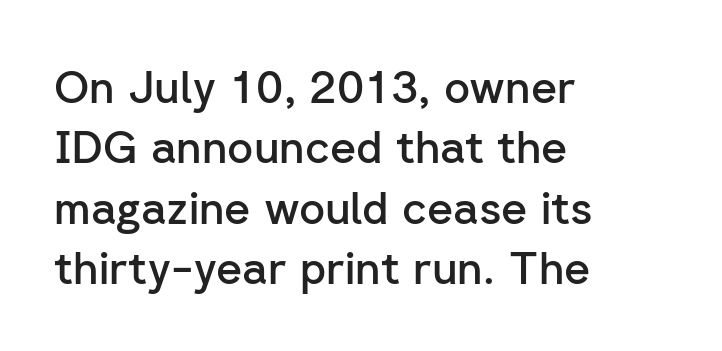
Students, this is semibold: more ink than regular, less than bold. Here the designer chose a conventional face with non-uniform glyph widths. What stands out about the letter spacing? Nothing — it is the standard amount. A typesetter would mark this as roman, not italic. The passage is arranged the way most books set body copy — flush left. What's the leading like? Ordinary, nothing unusual.
